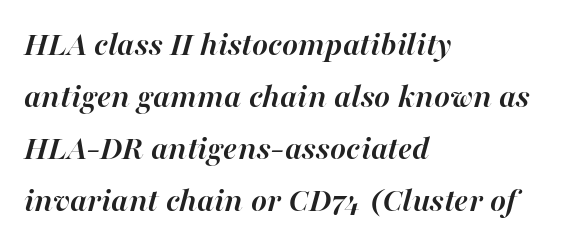
Q: Is the text bold? A: Yes.
Q: Is the text italic (slanted)? A: Yes, it leans right by about 16 degrees.
Q: Is the text underlined? A: No.
Q: How is the paragraph aligned? A: Left-aligned.
Q: Is the spacing between letters normal or unusually wide? A: Normal.
Q: Is the spacing between lines tight, normal or loose? A: Normal.
Q: Width (condensed, normal, or wide)? A: Normal.
Q: Stroke contrast? A: High.
Q: x-height? A: Medium.
Q: Monospaced? A: No.
